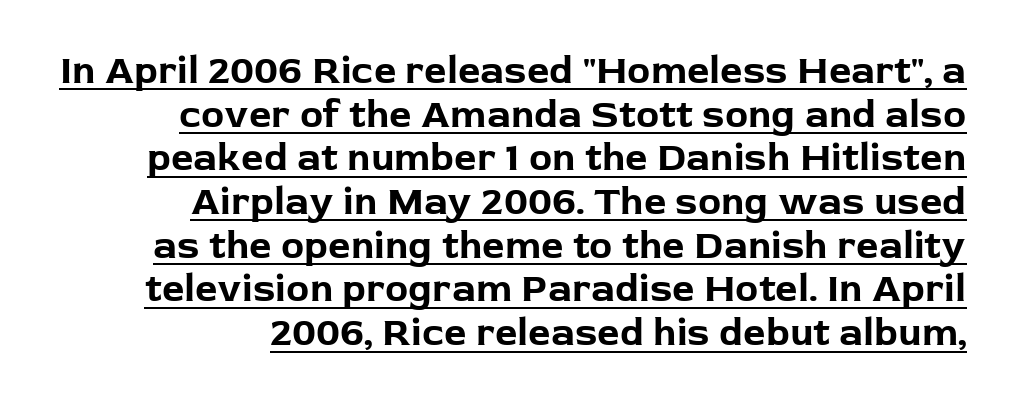
{"serif": "no", "italic": "no", "bold": "yes", "weight": "bold", "width": "normal", "stroke_contrast": "low", "x_height": "medium", "monospaced": "no", "underline": "yes", "align": "right", "line_spacing": "tight", "line_spacing_ratio": 1.12, "letter_spacing": "normal", "letter_spacing_em": 0.0, "glyph_px": 39}
